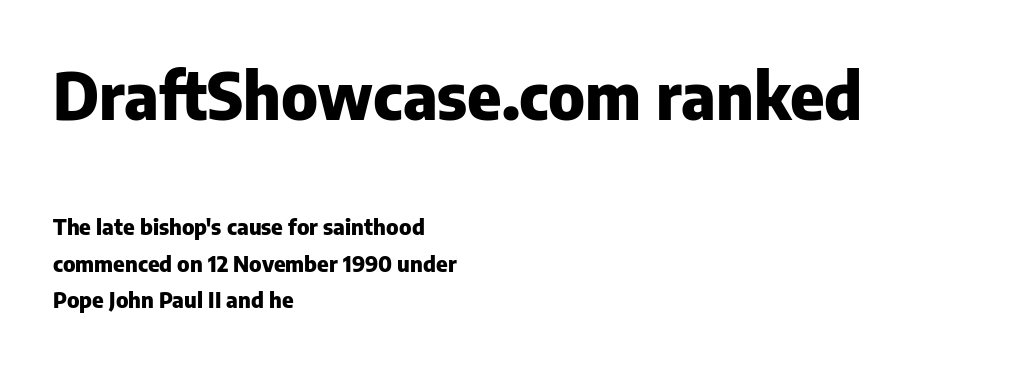
Q: Is the text bold? A: Yes.
Q: Is the text italic (slanted)? A: No, it is upright.
Q: Is the typeface a serif or a sans-serif typeface? A: Sans-serif.
Q: Is the text underlined? A: No.
Q: How is the paragraph aligned? A: Left-aligned.
Q: Is the spacing between letters normal or unusually wide? A: Normal.
Q: Is the spacing between lines tight, normal or loose? A: Normal.
Q: Which block of text is set in a larger size, the first (top) or the second (bottom)? A: The first (top) one.
Q: Width (condensed, normal, or wide)? A: Normal.
Q: Stroke contrast? A: Low.
Q: x-height? A: Medium.
Q: Monospaced? A: No.
